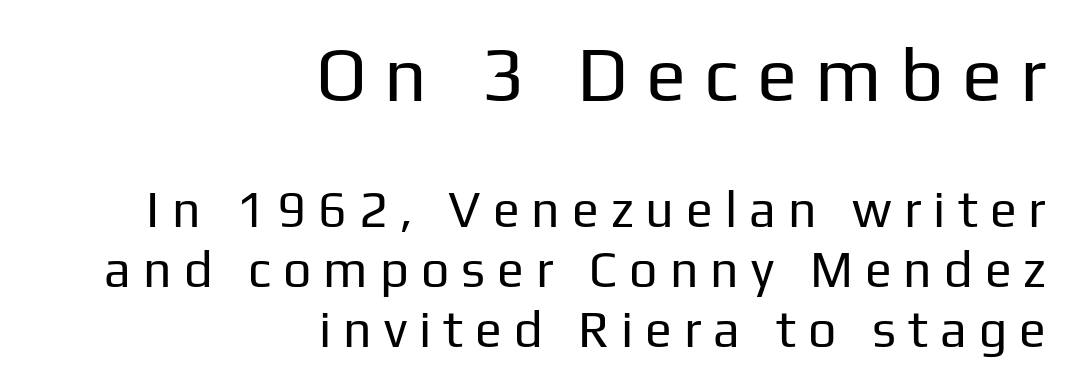
{"serif": "no", "italic": "no", "bold": "no", "weight": "regular", "width": "normal", "stroke_contrast": "low", "x_height": "medium", "monospaced": "no", "underline": "no", "align": "right", "line_spacing_ratio": 1.2, "letter_spacing": "wide", "letter_spacing_em": 0.24, "larger_block": "first", "size_ratio": 1.5, "glyph_px": 75}
